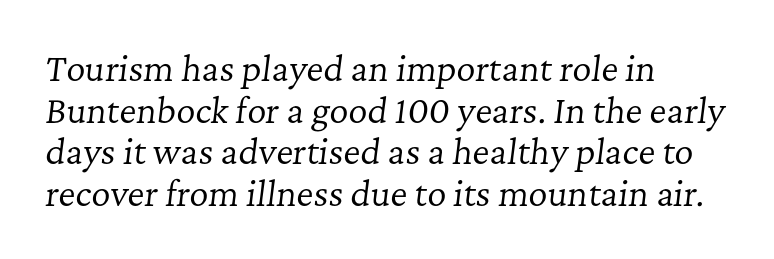
{"serif": "yes", "italic": "yes", "lean": "right", "slant_degrees": 7, "bold": "no", "weight": "regular", "width": "normal", "stroke_contrast": "low", "x_height": "medium", "monospaced": "no", "underline": "no", "align": "left", "line_spacing": "normal", "line_spacing_ratio": 1.26, "letter_spacing": "normal", "letter_spacing_em": 0.0, "glyph_px": 33}
